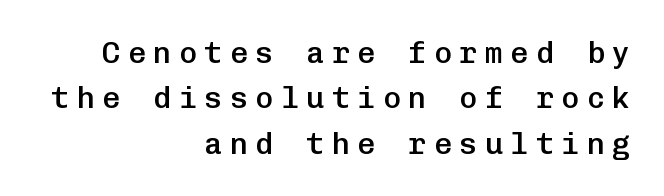
{"serif": "no", "italic": "no", "bold": "semi", "weight": "semibold", "width": "normal", "stroke_contrast": "low", "x_height": "medium", "monospaced": "yes", "underline": "no", "align": "right", "line_spacing": "normal", "line_spacing_ratio": 1.51, "letter_spacing": "wide", "letter_spacing_em": 0.25, "glyph_px": 30}
